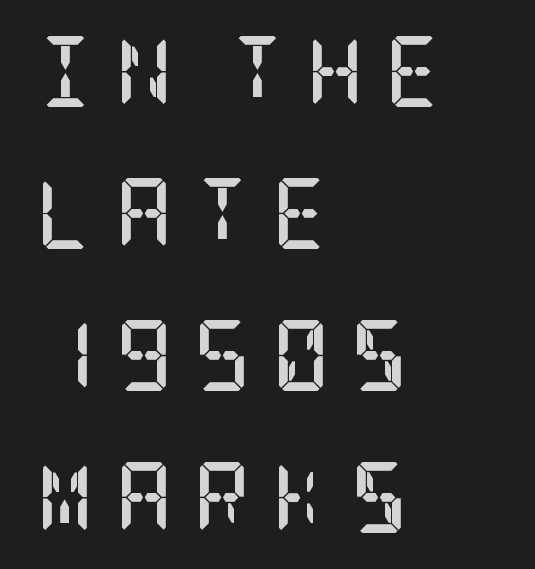
{"serif": "yes", "italic": "no", "bold": "yes", "weight": "semibold", "width": "condensed", "stroke_contrast": "low", "x_height": "large", "underline": "no", "align": "left", "line_spacing": "loose", "line_spacing_ratio": 2.0, "letter_spacing": "wide", "letter_spacing_em": 0.29, "glyph_px": 71}
